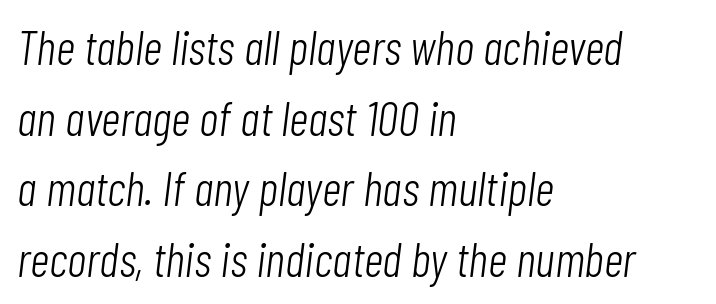
Q: Is the text bold? A: No.
Q: Is the text italic (slanted)? A: Yes, it leans right by about 7 degrees.
Q: Is the text underlined? A: No.
Q: How is the paragraph aligned? A: Left-aligned.
Q: Is the spacing between letters normal or unusually wide? A: Normal.
Q: Is the spacing between lines tight, normal or loose? A: Normal.
Q: Width (condensed, normal, or wide)? A: Condensed.
Q: Stroke contrast? A: Low.
Q: x-height? A: Medium.
Q: Monospaced? A: No.
